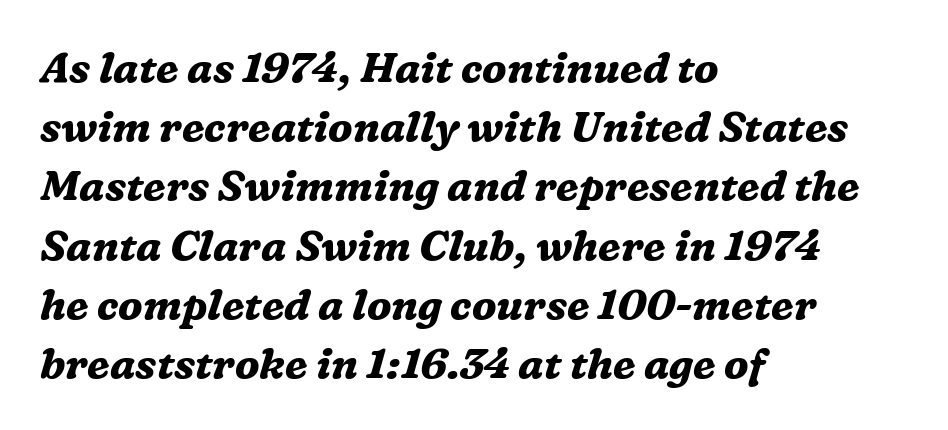
{"serif": "yes", "italic": "yes", "lean": "right", "slant_degrees": 16, "bold": "yes", "weight": "bold", "width": "normal", "stroke_contrast": "medium", "x_height": "medium", "monospaced": "no", "underline": "no", "align": "left", "line_spacing": "normal", "line_spacing_ratio": 1.41, "letter_spacing": "normal", "letter_spacing_em": 0.0, "glyph_px": 42}
